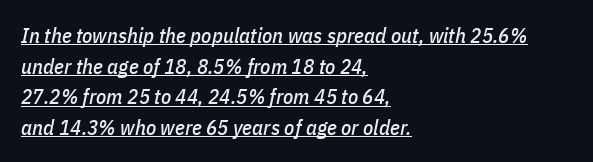
The sample's only ornament is a line tracing under the words. The leading is moderate, giving the passage an even texture. If you drew a line through each stem, it would be angled. The passage shown has conventional tracking throughout. The paragraph shown leans on its left margin.
